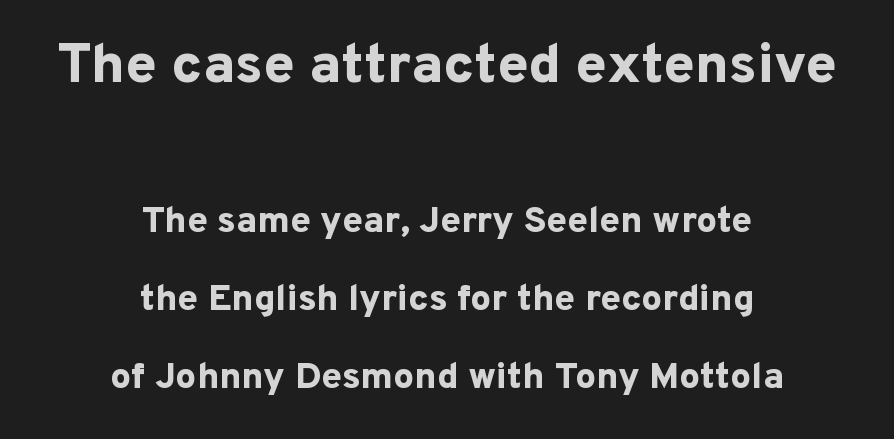
Q: Is the text bold? A: Yes.
Q: Is the text italic (slanted)? A: No, it is upright.
Q: Is the typeface a serif or a sans-serif typeface? A: Sans-serif.
Q: Is the text underlined? A: No.
Q: How is the paragraph aligned? A: Centered.
Q: Is the spacing between letters normal or unusually wide? A: Normal.
Q: Is the spacing between lines tight, normal or loose? A: Loose.
Q: Which block of text is set in a larger size, the first (top) or the second (bottom)? A: The first (top) one.
Q: Width (condensed, normal, or wide)? A: Normal.
Q: Stroke contrast? A: Low.
Q: x-height? A: Medium.
Q: Monospaced? A: No.
